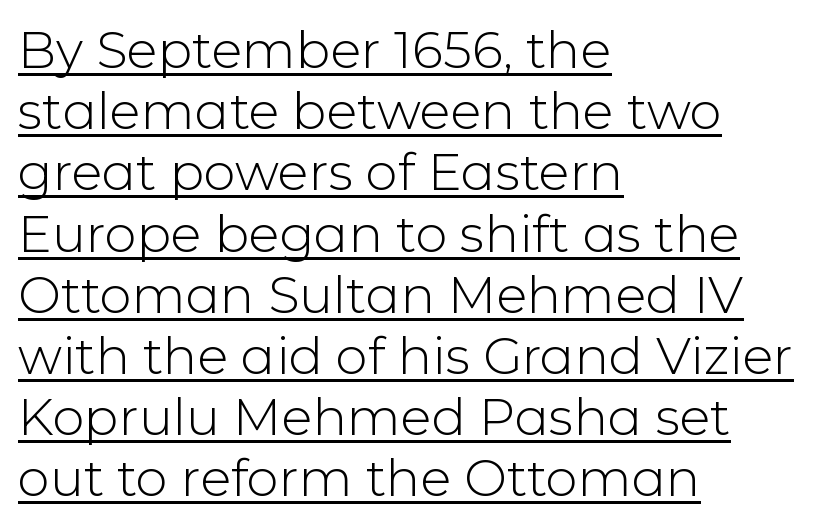
The image shows 51 px light sans-serif type, upright; set left-aligned, line spacing 1.2x, normal letter spacing, underlined; low stroke contrast and a medium x-height.
